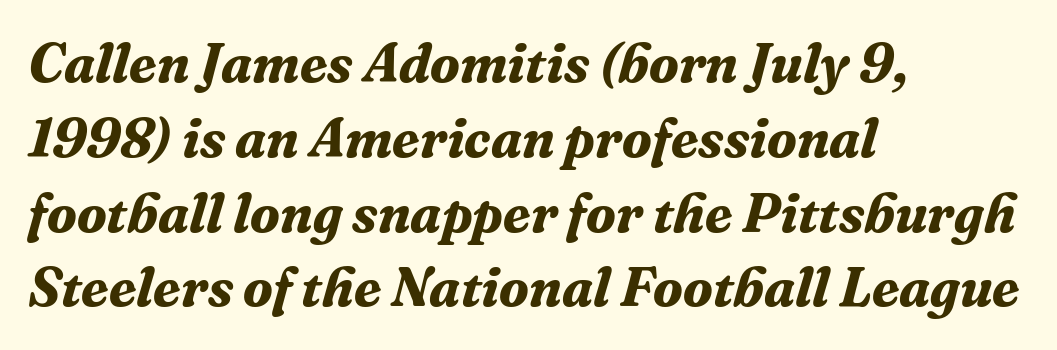
{"serif": "yes", "italic": "yes", "lean": "right", "slant_degrees": 16, "bold": "yes", "weight": "bold", "width": "normal", "stroke_contrast": "medium", "x_height": "medium", "monospaced": "no", "underline": "no", "align": "left", "line_spacing": "normal", "line_spacing_ratio": 1.36, "letter_spacing": "normal", "letter_spacing_em": 0.0, "glyph_px": 55}
